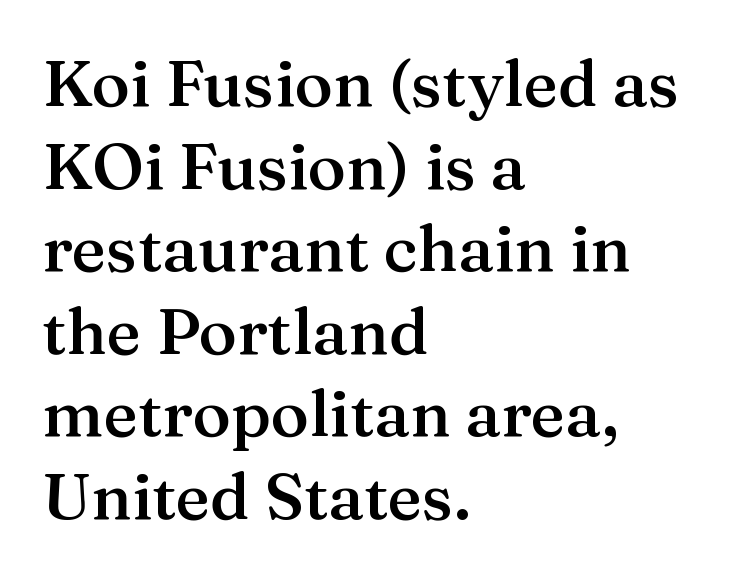
Q: Is the text bold? A: Semi-bold.
Q: Is the text italic (slanted)? A: No, it is upright.
Q: Is the typeface a serif or a sans-serif typeface? A: Serif.
Q: Is the text underlined? A: No.
Q: How is the paragraph aligned? A: Left-aligned.
Q: Is the spacing between letters normal or unusually wide? A: Normal.
Q: Is the spacing between lines tight, normal or loose? A: Normal.
Q: Width (condensed, normal, or wide)? A: Normal.
Q: Stroke contrast? A: Medium.
Q: x-height? A: Medium.
Q: Monospaced? A: No.
